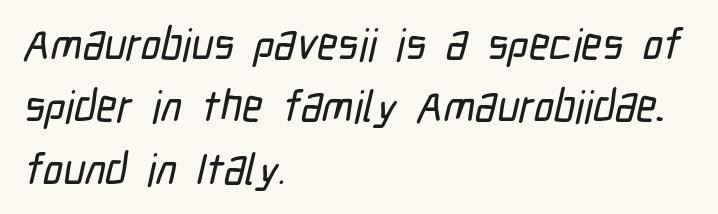
Q: Is the typeface a serif or a sans-serif typeface? A: Sans-serif.
Q: Is the text underlined? A: No.
Q: How is the paragraph aligned? A: Left-aligned.
Q: Is the spacing between letters normal or unusually wide? A: Normal.
Q: Is the spacing between lines tight, normal or loose? A: Normal.
Q: Width (condensed, normal, or wide)? A: Condensed.
Q: Stroke contrast? A: Low.
Q: x-height? A: Medium.
Q: Monospaced? A: No.
